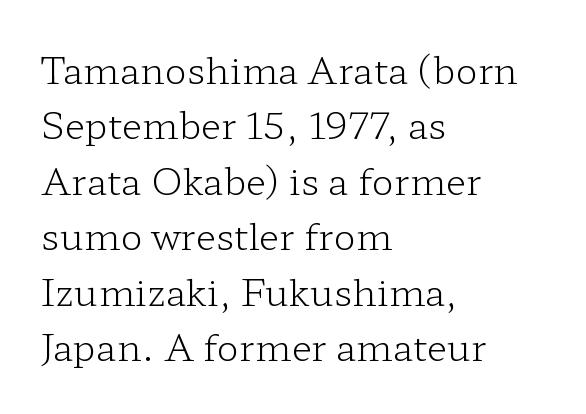
Heft: none added — not bold. Students, observe: this is what conventionally led text looks like. Tall strokes in this sample are plumb rather than angled. Spacing verdict: proportional, widths tailored to each character. Type style note: has serifs. Decoration check: the copy has no underline.
